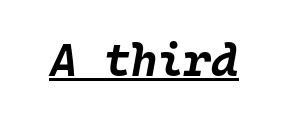
Q: Is the text bold? A: Yes.
Q: Is the text italic (slanted)? A: Yes, it leans right by about 10 degrees.
Q: Is the text underlined? A: Yes.
Q: Is the spacing between letters normal or unusually wide? A: Normal.
Q: Width (condensed, normal, or wide)? A: Normal.
Q: Stroke contrast? A: Low.
Q: x-height? A: Large.
